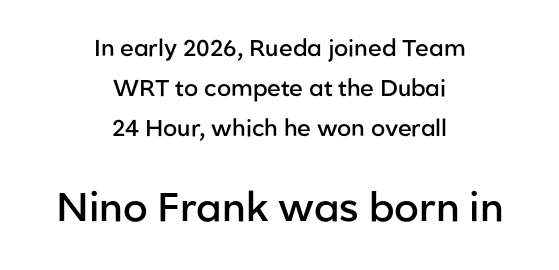
Q: Is the text bold? A: Semi-bold.
Q: Is the text italic (slanted)? A: No, it is upright.
Q: Is the typeface a serif or a sans-serif typeface? A: Sans-serif.
Q: Is the text underlined? A: No.
Q: How is the paragraph aligned? A: Centered.
Q: Is the spacing between letters normal or unusually wide? A: Normal.
Q: Which block of text is set in a larger size, the first (top) or the second (bottom)? A: The second (bottom) one.
Q: Width (condensed, normal, or wide)? A: Normal.
Q: Stroke contrast? A: Low.
Q: x-height? A: Medium.
Q: Monospaced? A: No.
